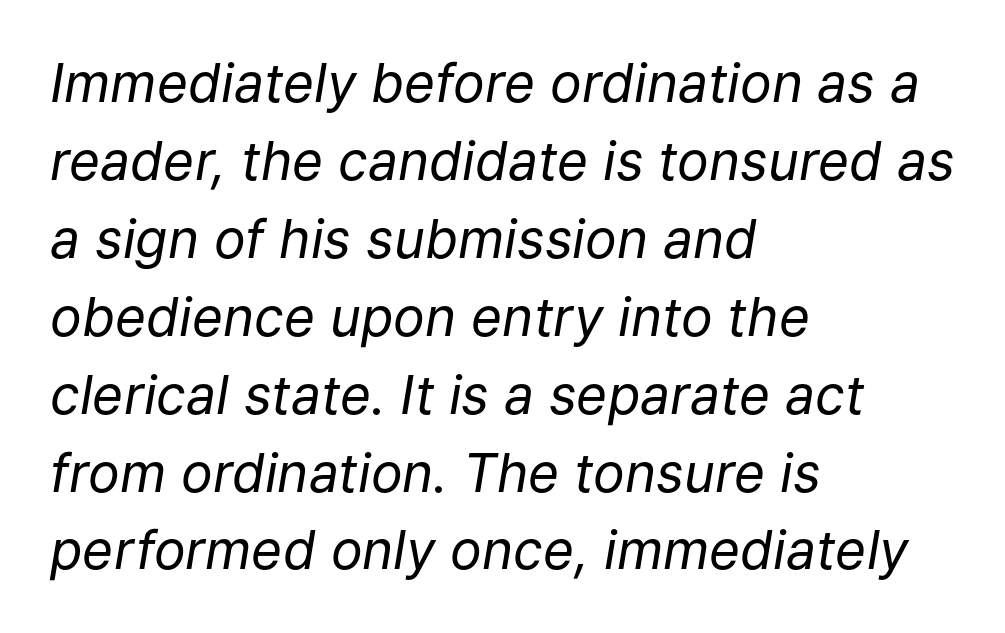
The image shows 53 px regular-weight type, italic (leaning right); set left-aligned, normal line spacing (1.47x), normal letter spacing, not underlined; low stroke contrast and a medium x-height.
